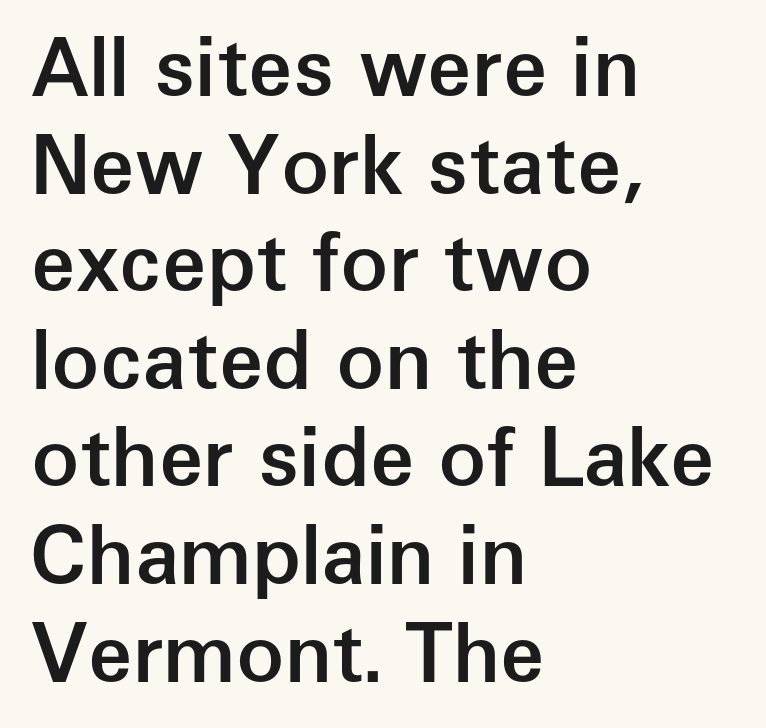
Note the varied advance widths — an 'i' is clearly narrower than an 'm'. What stands out about the letter spacing? Nothing — it is the standard amount. Posture: straight, roman, zero tilt. The letters are semibold — heavier than regular but short of a full bold. A sans-serif font was chosen for this passage. The paragraph has a hard left edge and a soft right edge.
